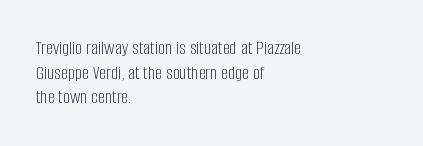
Q: Is the text bold? A: No.
Q: Is the text italic (slanted)? A: No, it is upright.
Q: Is the text underlined? A: No.
Q: How is the paragraph aligned? A: Left-aligned.
Q: Is the spacing between letters normal or unusually wide? A: Normal.
